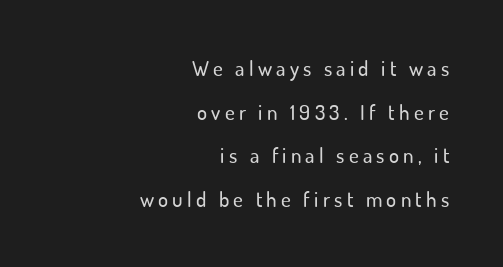
{"italic": "no", "underline": "no", "align": "right", "line_spacing": "loose", "line_spacing_ratio": 2.08, "letter_spacing": "wide", "letter_spacing_em": 0.2, "glyph_px": 21}
